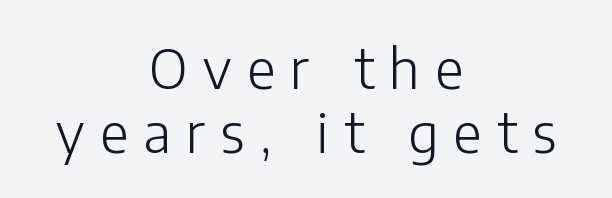
The image shows 55 px light sans-serif type, upright; set centered, line spacing 1.16x, unusually wide letter spacing (+0.28 em), not underlined; low stroke contrast and a medium x-height.
